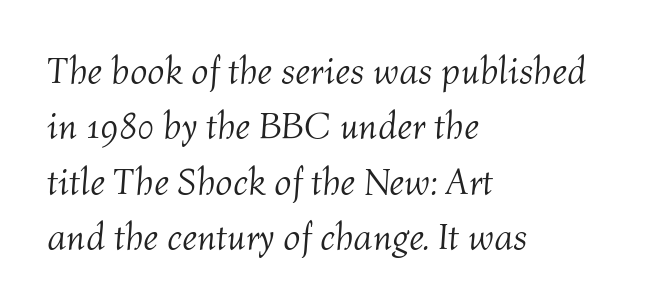
{"italic": "yes", "lean": "right", "slant_degrees": 4, "bold": "no", "weight": "light", "width": "normal", "stroke_contrast": "medium", "x_height": "medium", "monospaced": "no", "underline": "no", "align": "left", "line_spacing": "normal", "line_spacing_ratio": 1.46, "letter_spacing": "normal", "letter_spacing_em": 0.0, "glyph_px": 38}
